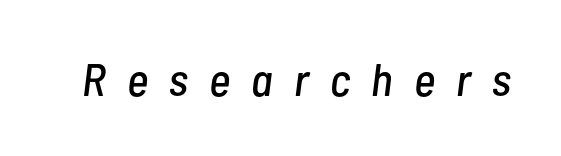
{"italic": "yes", "lean": "right", "slant_degrees": 7, "width": "condensed", "stroke_contrast": "low", "x_height": "medium", "monospaced": "no", "underline": "no", "letter_spacing": "wide", "letter_spacing_em": 0.46, "glyph_px": 46}
